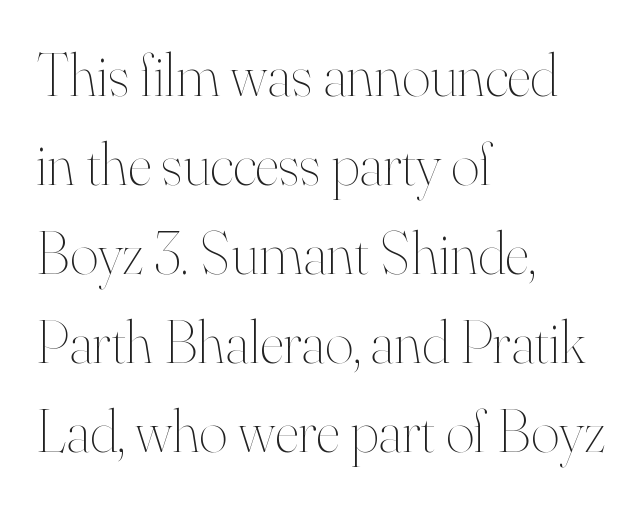
Q: Is the text bold? A: No.
Q: Is the text italic (slanted)? A: No, it is upright.
Q: Is the text underlined? A: No.
Q: How is the paragraph aligned? A: Left-aligned.
Q: Is the spacing between letters normal or unusually wide? A: Normal.
Q: Is the spacing between lines tight, normal or loose? A: Normal.
Q: Width (condensed, normal, or wide)? A: Normal.
Q: Stroke contrast? A: High.
Q: x-height? A: Small.
Q: Monospaced? A: No.
